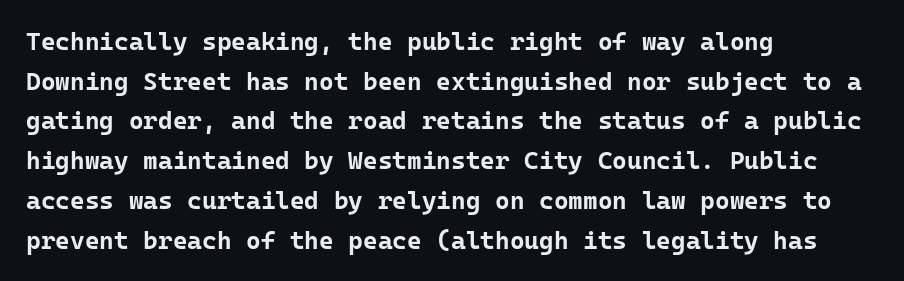
The words here are not underlined. Glyph-to-glyph distance matches everyday printed text. The rows are spaced the way most documents space them. The lettering holds an erect, upright posture throughout. Heavy-handed strokes throughout: this text is bold. Which margin do the lines hug? The left one — the right edge is uneven.
